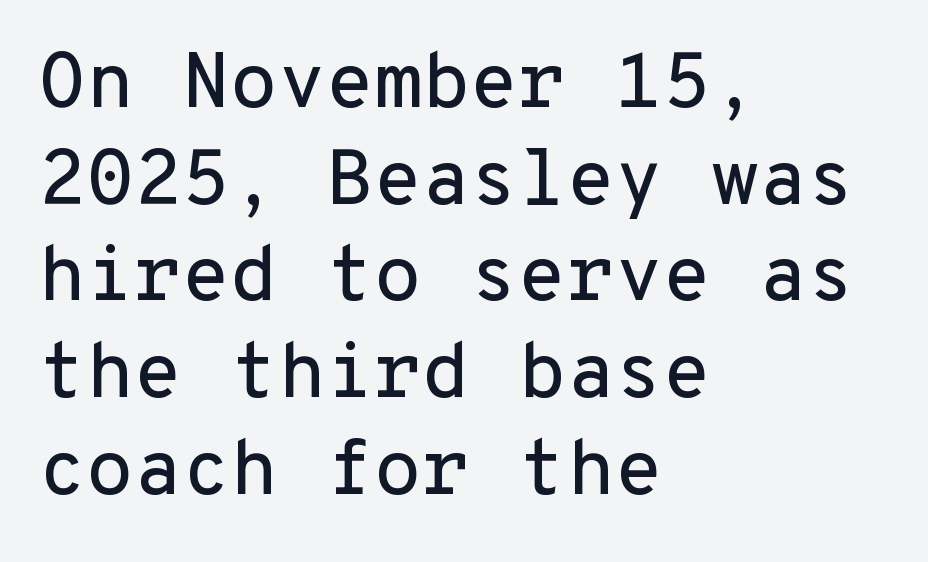
The image shows 78 px sans-serif type, upright, monospaced; set left-aligned, line spacing 1.24x, normal letter spacing, not underlined; low stroke contrast and a medium x-height.
